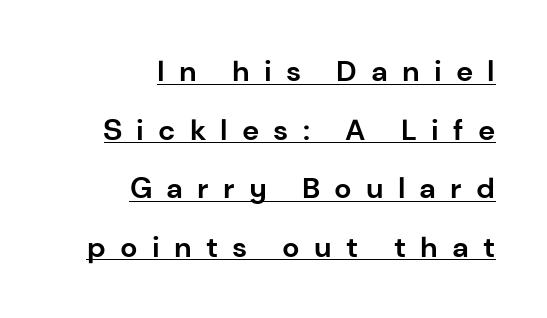
Short note: letters widely spaced. Font category for this specimen: sans-serif. Alignment: flush right. The rendering uses the underline text-decoration. Think of a printed novel: that variable character pitch is what you see here.
